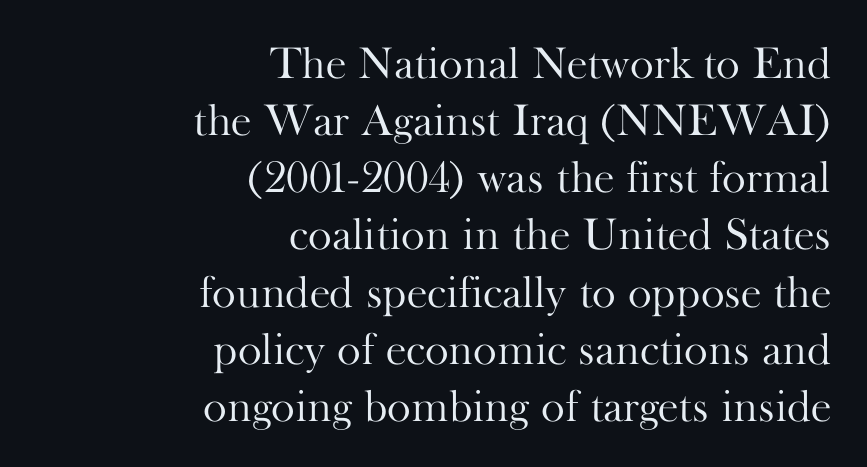
{"serif": "yes", "italic": "no", "bold": "no", "weight": "light", "width": "normal", "stroke_contrast": "high", "x_height": "small", "monospaced": "no", "underline": "no", "align": "right", "line_spacing": "normal", "line_spacing_ratio": 1.27, "letter_spacing": "normal", "letter_spacing_em": 0.0, "glyph_px": 45}
